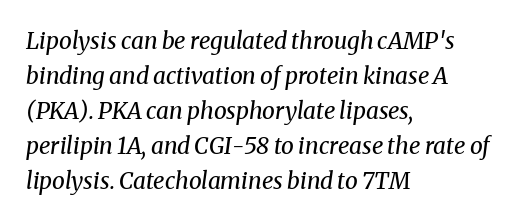
Q: Is the text bold? A: No.
Q: Is the text italic (slanted)? A: Yes, it leans right by about 8 degrees.
Q: Is the text underlined? A: No.
Q: How is the paragraph aligned? A: Left-aligned.
Q: Is the spacing between letters normal or unusually wide? A: Normal.
Q: Is the spacing between lines tight, normal or loose? A: Normal.
